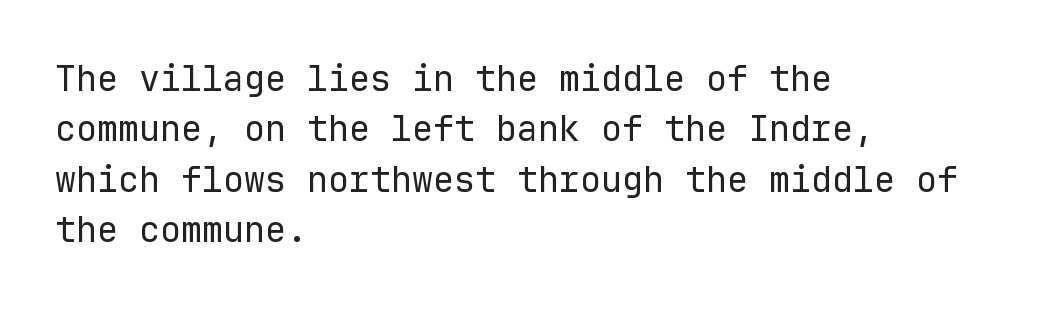
The image shows 35 px regular-weight sans-serif type, upright, monospaced; set left-aligned, normal line spacing (1.44x), normal letter spacing, not underlined; low stroke contrast and a medium x-height.
